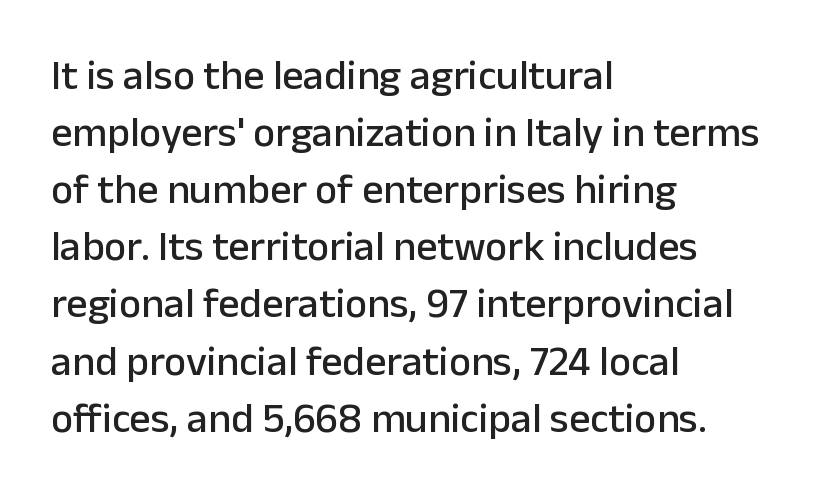
{"serif": "no", "italic": "no", "width": "normal", "stroke_contrast": "low", "x_height": "medium", "monospaced": "no", "underline": "no", "align": "left", "line_spacing": "normal", "line_spacing_ratio": 1.36, "letter_spacing": "normal", "letter_spacing_em": 0.0, "glyph_px": 42}
